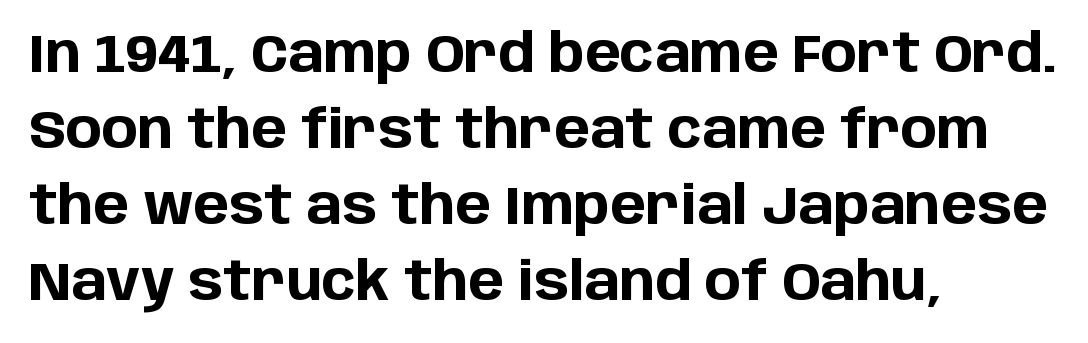
The type sits square on the baseline with zero lean. Honestly, there is no underline to notice here at all. Each new line begins a customary step beneath the previous one. Varying glyph widths throughout — classic text-font behaviour. Spacing between characters is what you'd get straight out of the box. The type family on display is of the sans-serif kind.
